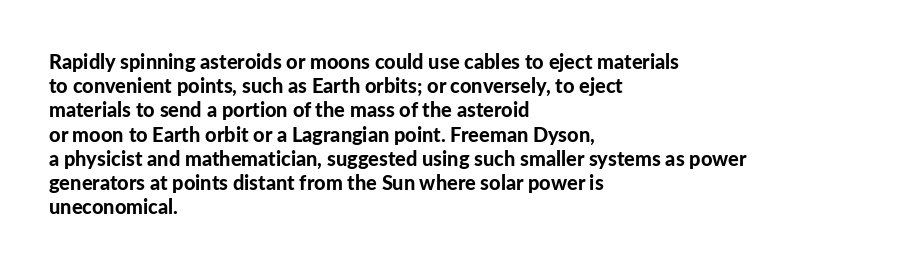
Q: Is the text bold? A: Yes.
Q: Is the text italic (slanted)? A: No, it is upright.
Q: Is the text underlined? A: No.
Q: How is the paragraph aligned? A: Left-aligned.
Q: Is the spacing between letters normal or unusually wide? A: Normal.
